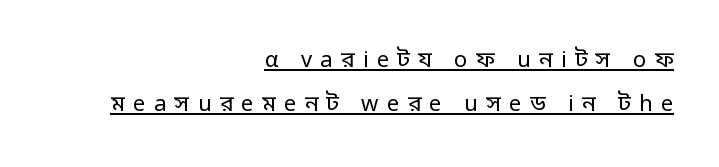
{"italic": "no", "bold": "no", "underline": "yes", "align": "right", "line_spacing": "loose", "line_spacing_ratio": 2.02, "letter_spacing": "wide", "letter_spacing_em": 0.38, "glyph_px": 22}
